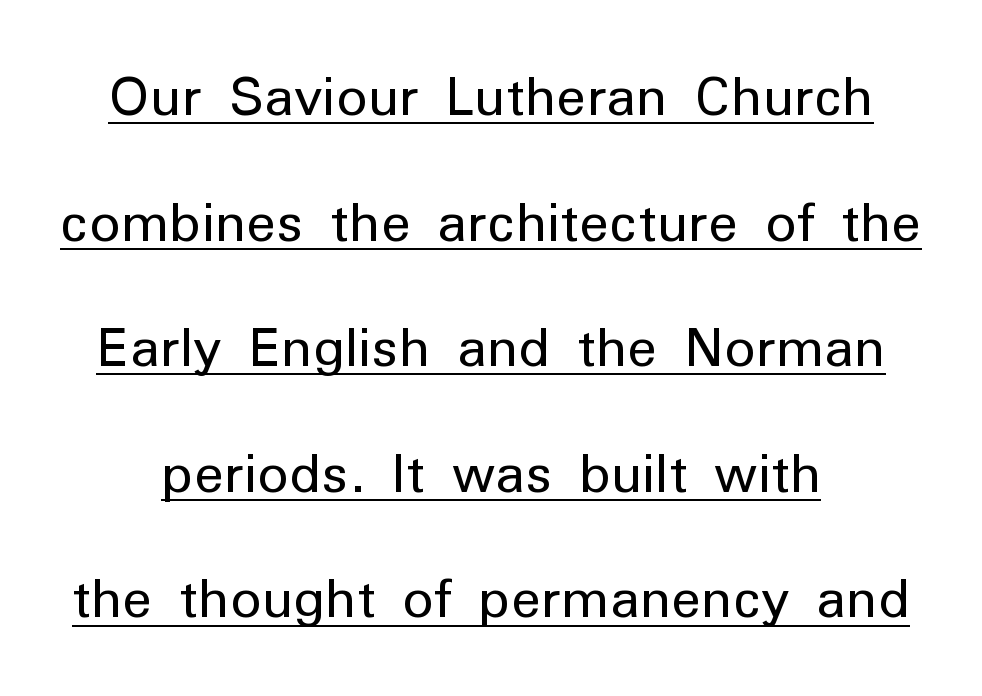
{"serif": "no", "italic": "no", "bold": "no", "weight": "regular", "width": "normal", "stroke_contrast": "low", "x_height": "medium", "monospaced": "no", "underline": "yes", "line_spacing": "loose", "line_spacing_ratio": 2.37, "letter_spacing": "normal", "letter_spacing_em": 0.0, "glyph_px": 53}
